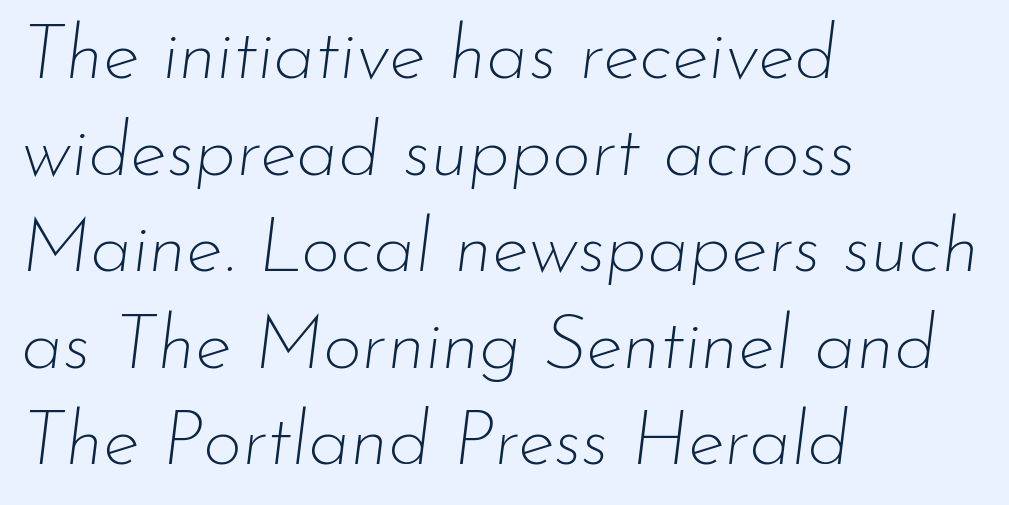
Horizontal bands of white between lines are of average thickness. No word sits above an underline. Is the type heavy? It reads as light-to-regular instead. Designer's note — italics engaged. You could call the tracking neutral — neither tight nor loose. Notice how the passage keeps a crisp vertical edge on the left only.
